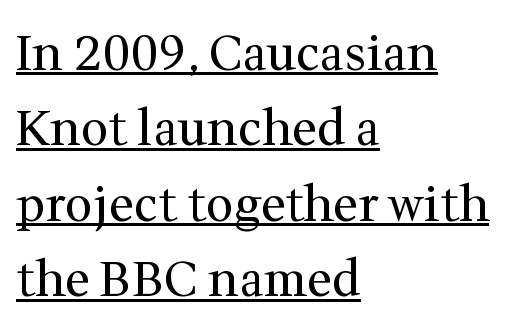
Q: Is the text bold? A: No.
Q: Is the text italic (slanted)? A: No, it is upright.
Q: Is the typeface a serif or a sans-serif typeface? A: Serif.
Q: Is the text underlined? A: Yes.
Q: How is the paragraph aligned? A: Left-aligned.
Q: Is the spacing between letters normal or unusually wide? A: Normal.
Q: Is the spacing between lines tight, normal or loose? A: Normal.
Q: Width (condensed, normal, or wide)? A: Normal.
Q: Stroke contrast? A: Medium.
Q: x-height? A: Medium.
Q: Monospaced? A: No.
